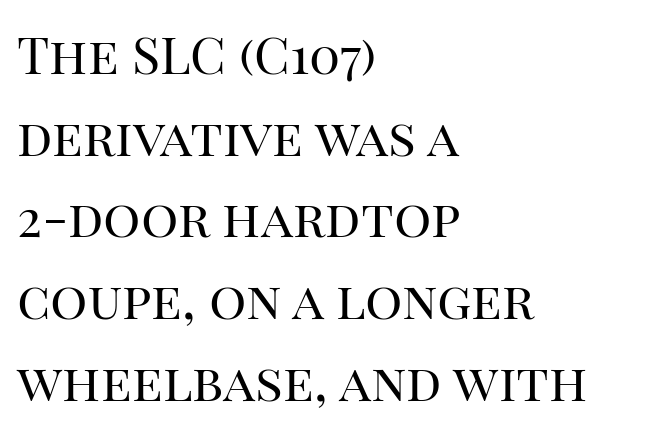
Serif or sans? Serif — the stroke terminals have little feet. The strokes carry an ordinary text weight at most. Where is the straight margin? On the left. The passage shown is typed in a proportional face where columns would drift. Each row of text sits above clean, open space.
